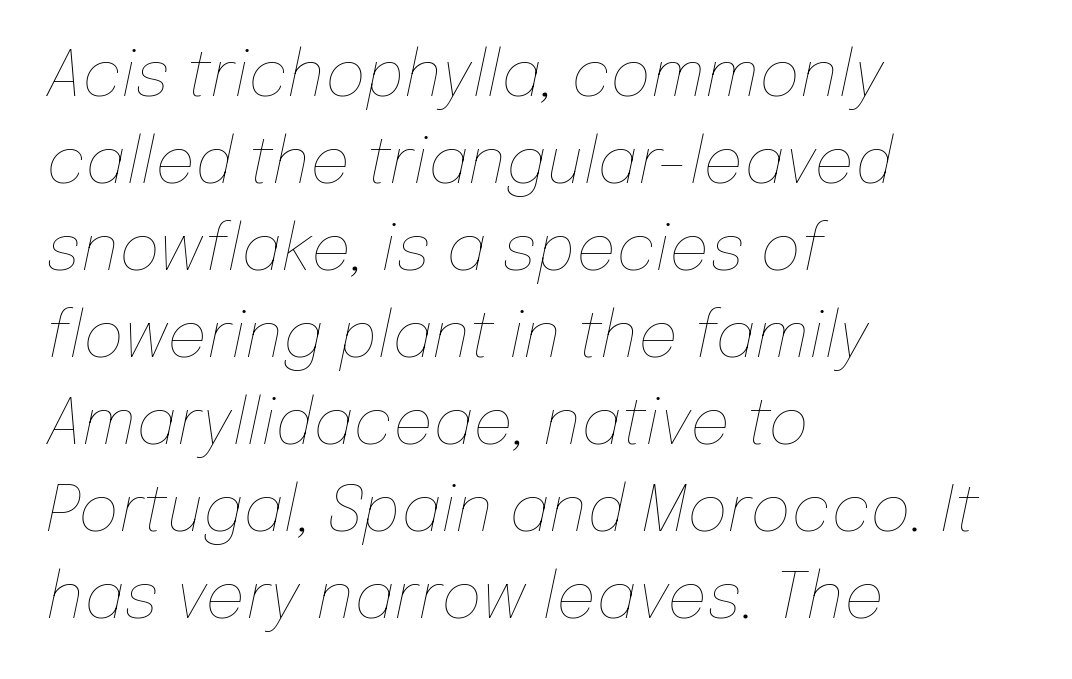
Leading: standard. Layout note: lines flush left. The glyphs look as if they've been sheared to an angle. A light-to-regular cut is what we see here. What stands out about the letter spacing? Nothing — it is the standard amount. A clean baseline with only descenders dipping below it.
